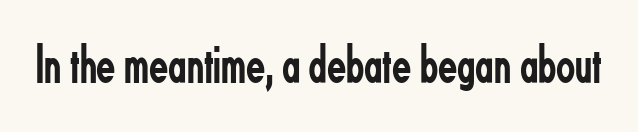
Q: Is the text bold? A: No.
Q: Is the text italic (slanted)? A: No, it is upright.
Q: Is the typeface a serif or a sans-serif typeface? A: Sans-serif.
Q: Is the text underlined? A: No.
Q: Is the spacing between letters normal or unusually wide? A: Normal.
Q: Width (condensed, normal, or wide)? A: Condensed.
Q: Stroke contrast? A: Low.
Q: x-height? A: Small.
Q: Monospaced? A: No.
